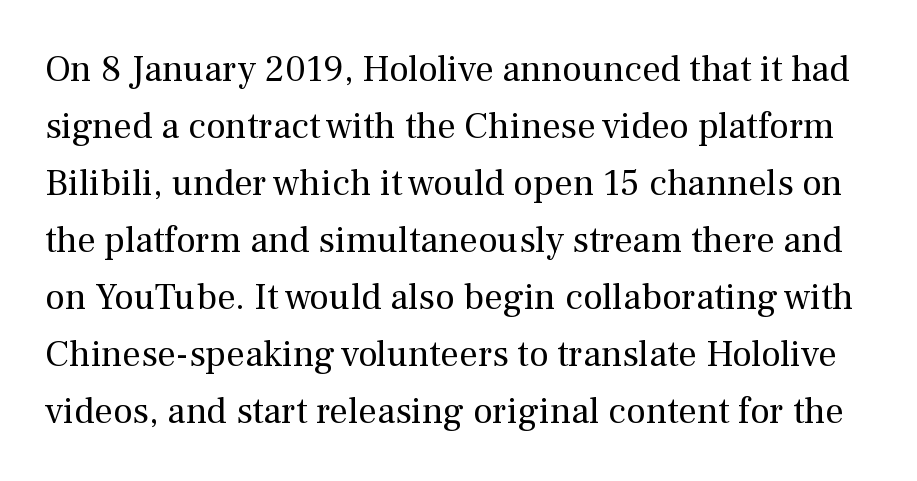
Q: Is the text bold? A: No.
Q: Is the text italic (slanted)? A: No, it is upright.
Q: Is the typeface a serif or a sans-serif typeface? A: Serif.
Q: Is the text underlined? A: No.
Q: Is the spacing between letters normal or unusually wide? A: Normal.
Q: Is the spacing between lines tight, normal or loose? A: Normal.
Q: Width (condensed, normal, or wide)? A: Normal.
Q: Stroke contrast? A: Medium.
Q: x-height? A: Medium.
Q: Monospaced? A: No.
